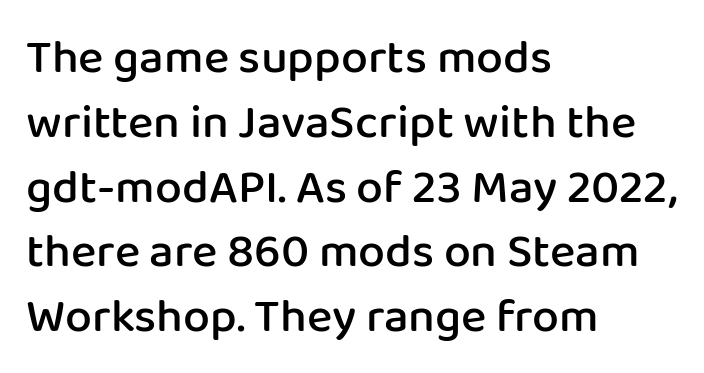
The image shows 48 px semibold sans-serif type, upright; set left-aligned, normal line spacing (1.35x), normal letter spacing, not underlined; low stroke contrast and a medium x-height.
